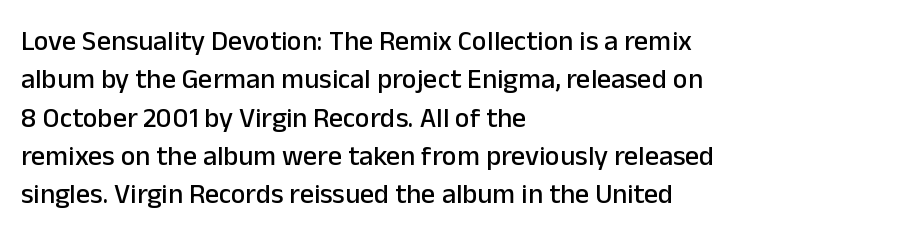
The image shows 28 px sans-serif type, upright; set left-aligned, normal line spacing (1.37x), normal letter spacing, not underlined; low stroke contrast and a medium x-height.
